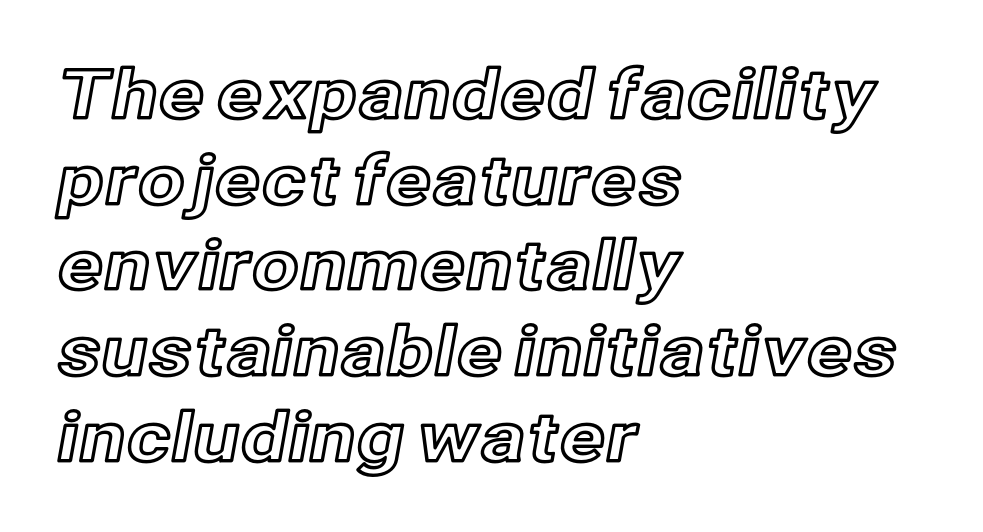
{"width": "normal", "x_height": "medium", "monospaced": "no", "underline": "no", "align": "left", "line_spacing": "normal", "line_spacing_ratio": 1.26, "letter_spacing": "normal", "letter_spacing_em": 0.0, "glyph_px": 68}
